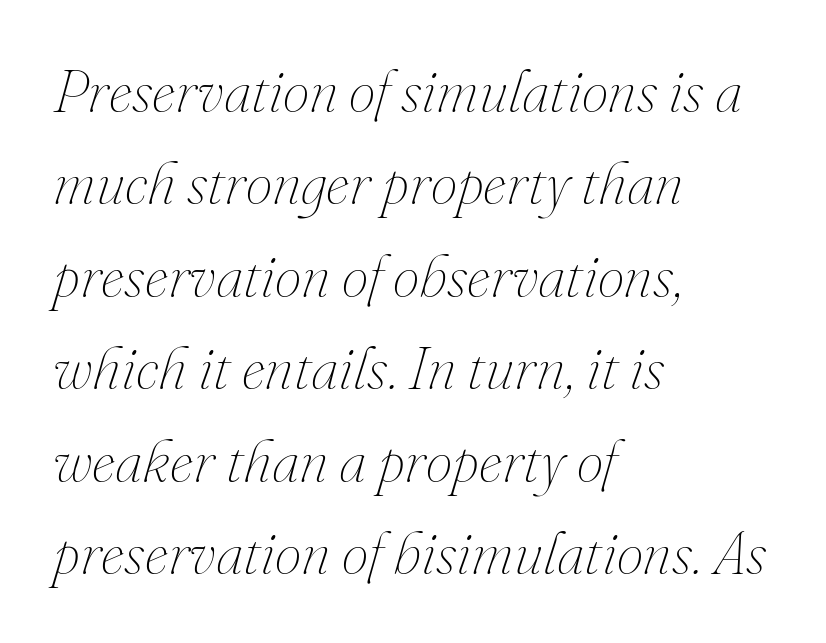
{"italic": "yes", "lean": "right", "slant_degrees": 16, "bold": "no", "weight": "thin", "width": "normal", "stroke_contrast": "medium", "x_height": "small", "monospaced": "no", "underline": "no", "align": "left", "line_spacing": "normal", "line_spacing_ratio": 1.54, "letter_spacing": "normal", "letter_spacing_em": 0.0, "glyph_px": 60}
